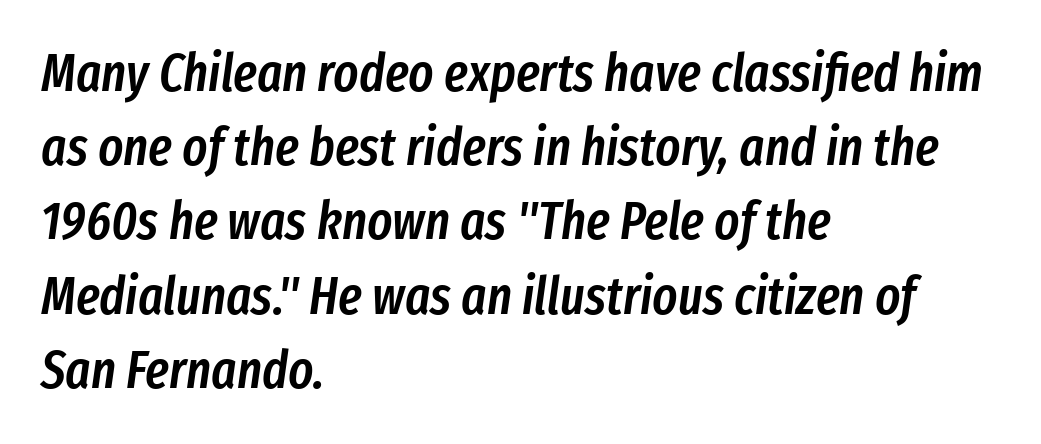
The image shows 53 px semibold, condensed type, italic (leaning right); set left-aligned, normal line spacing (1.4x), normal letter spacing, not underlined; low stroke contrast and a medium x-height.
